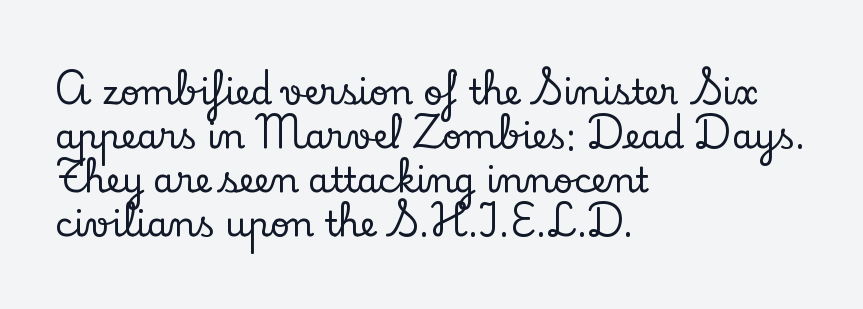
{"serif": "yes", "italic": "no", "width": "normal", "stroke_contrast": "low", "x_height": "small", "monospaced": "no", "underline": "no", "align": "left", "line_spacing": "normal", "line_spacing_ratio": 1.29, "letter_spacing": "normal", "letter_spacing_em": 0.0, "glyph_px": 34}
